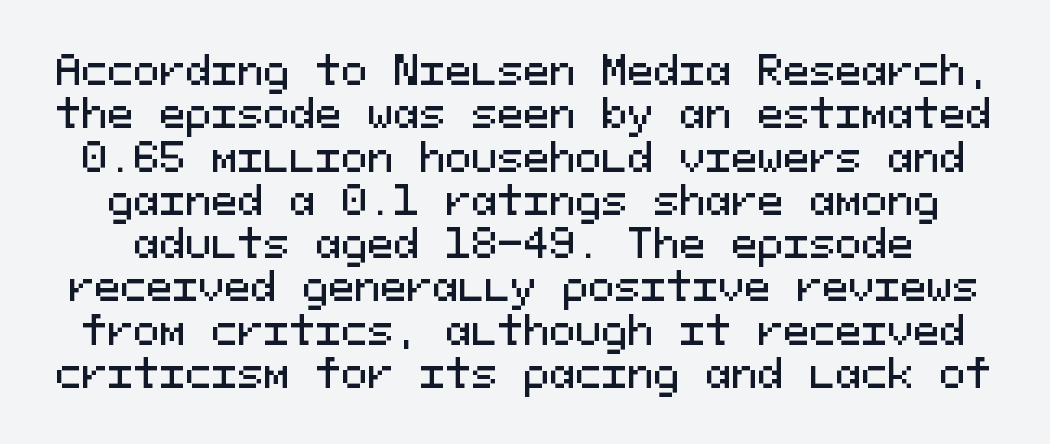
The image shows 39 px sans-serif type, upright, monospaced; set tight line spacing (1.11x), normal letter spacing, not underlined; medium stroke contrast and a medium x-height.
